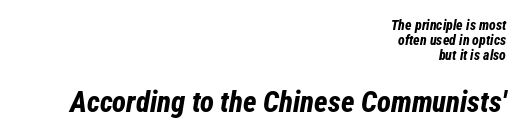
The image shows 29 px bold, condensed type, italic (leaning right); set right-aligned, tight line spacing (1.06x), normal letter spacing, not underlined; the second (bottom) block is 2.07x larger; low stroke contrast and a medium x-height.
